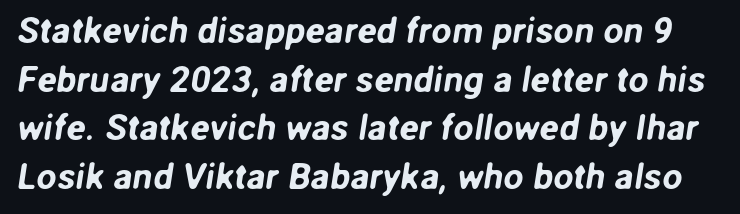
{"serif": "no", "width": "normal", "stroke_contrast": "low", "x_height": "medium", "monospaced": "no", "underline": "no", "line_spacing": "normal", "line_spacing_ratio": 1.35, "letter_spacing": "normal", "letter_spacing_em": 0.0, "glyph_px": 36}
